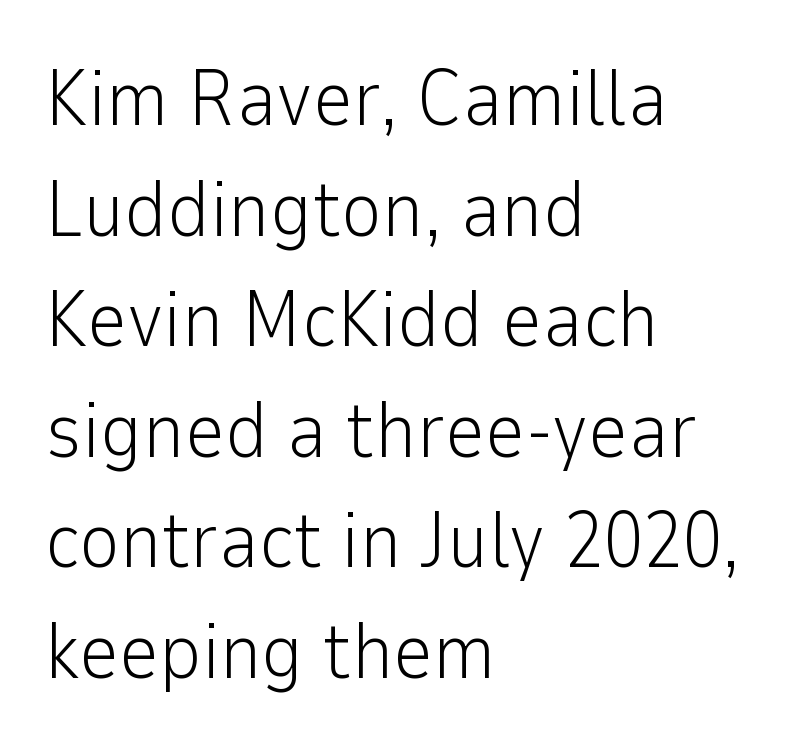
The glyphs in this specimen are sans serif. These glyphs show unthickened strokes, regular width or finer. Underlining? Definitely not there. Interline gaps are of average width in this sample.
